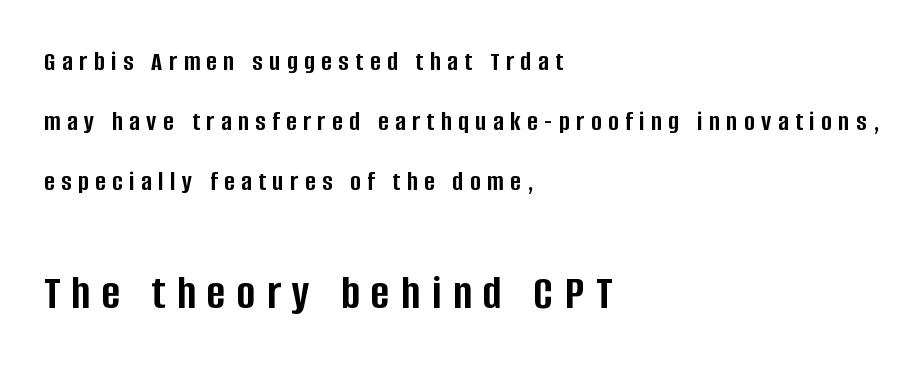
Q: Is the text bold? A: Yes.
Q: Is the text italic (slanted)? A: No, it is upright.
Q: Is the typeface a serif or a sans-serif typeface? A: Sans-serif.
Q: Is the text underlined? A: No.
Q: How is the paragraph aligned? A: Left-aligned.
Q: Is the spacing between letters normal or unusually wide? A: Unusually wide.
Q: Is the spacing between lines tight, normal or loose? A: Loose.
Q: Which block of text is set in a larger size, the first (top) or the second (bottom)? A: The second (bottom) one.
Q: Width (condensed, normal, or wide)? A: Condensed.
Q: Stroke contrast? A: Low.
Q: x-height? A: Large.
Q: Monospaced? A: No.
